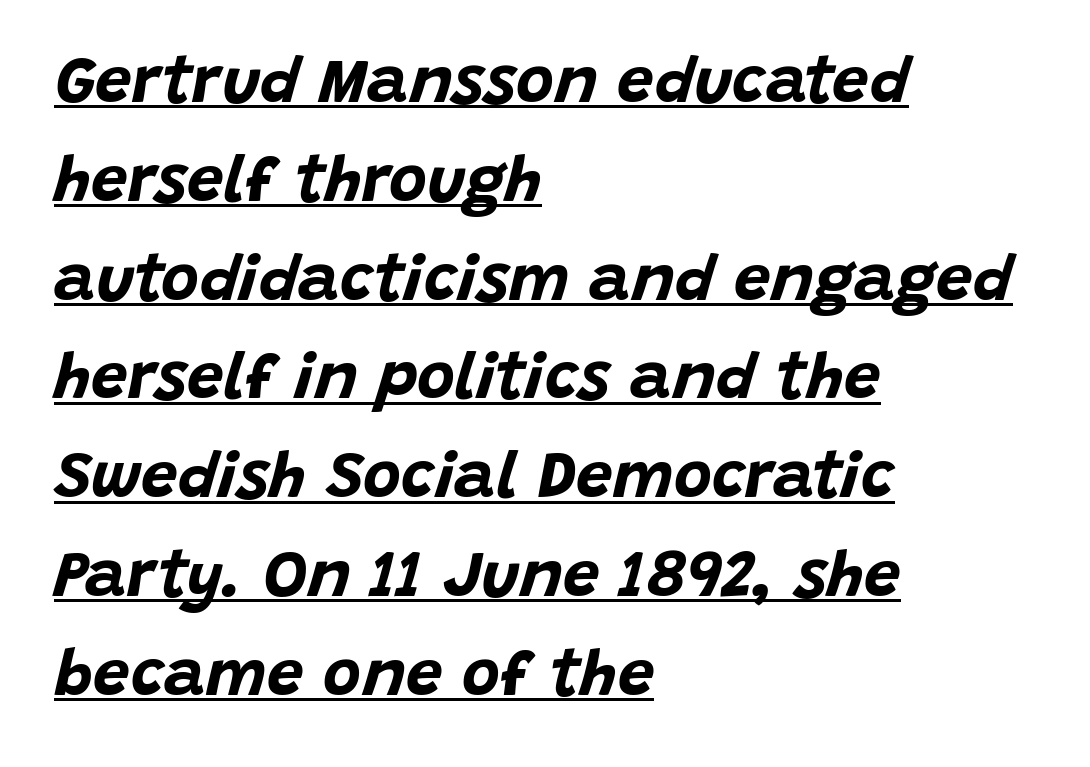
{"italic": "yes", "lean": "right", "slant_degrees": 15, "bold": "yes", "weight": "bold", "width": "normal", "stroke_contrast": "low", "x_height": "large", "monospaced": "no", "underline": "yes", "align": "left", "line_spacing": "normal", "line_spacing_ratio": 1.52, "letter_spacing": "normal", "letter_spacing_em": 0.0, "glyph_px": 65}
